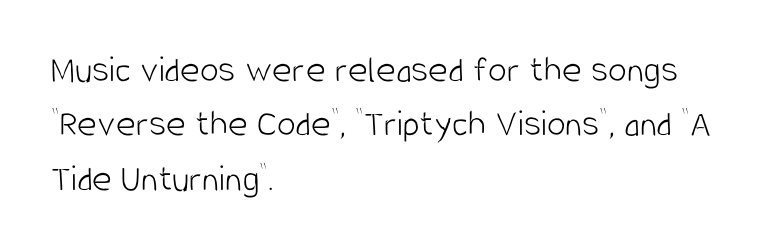
The typesetting does not lean heavy: it is not bold. Reading down the block, your eye returns to a fixed left position each line. A typesetter would call this proportional, since set widths differ per character. Vertical strokes here are truly vertical.
